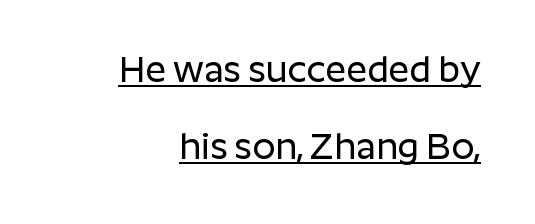
Q: Is the text italic (slanted)? A: No, it is upright.
Q: Is the typeface a serif or a sans-serif typeface? A: Sans-serif.
Q: Is the text underlined? A: Yes.
Q: Is the spacing between letters normal or unusually wide? A: Normal.
Q: Is the spacing between lines tight, normal or loose? A: Loose.
Q: Width (condensed, normal, or wide)? A: Normal.
Q: Stroke contrast? A: Low.
Q: x-height? A: Medium.
Q: Monospaced? A: No.
